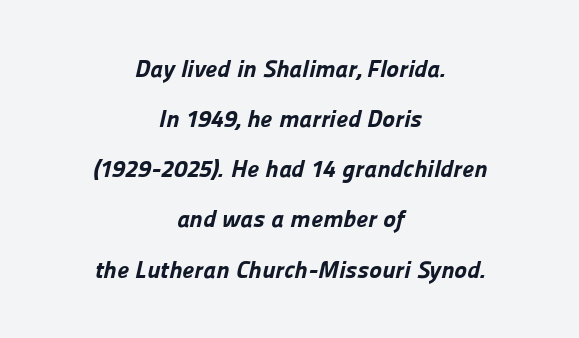
The image shows 24 px bold type; set centered, loose line spacing (2.09x), normal letter spacing, not underlined.
